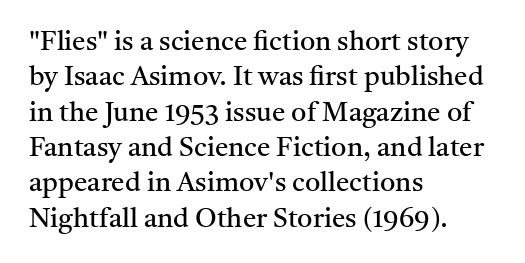
Q: Is the text bold? A: No.
Q: Is the text italic (slanted)? A: No, it is upright.
Q: Is the text underlined? A: No.
Q: How is the paragraph aligned? A: Left-aligned.
Q: Is the spacing between letters normal or unusually wide? A: Normal.
Q: Is the spacing between lines tight, normal or loose? A: Normal.
